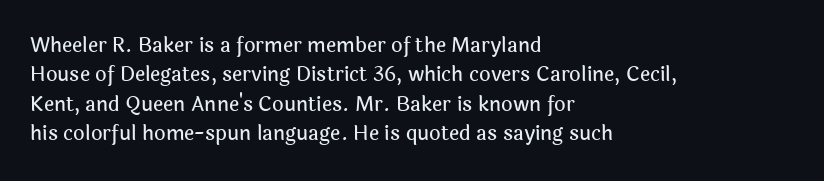
The image shows 20 px text type, upright; set left-aligned, normal line spacing (1.47x), normal letter spacing, not underlined.
